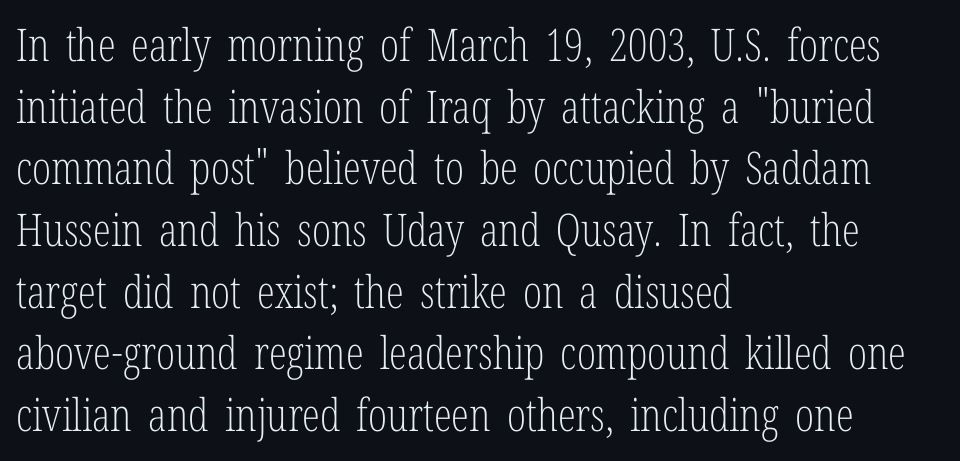
{"serif": "yes", "italic": "no", "bold": "no", "weight": "light", "width": "condensed", "stroke_contrast": "low", "x_height": "medium", "monospaced": "no", "underline": "no", "align": "left", "line_spacing": "normal", "line_spacing_ratio": 1.37, "letter_spacing": "normal", "letter_spacing_em": 0.0, "glyph_px": 45}
